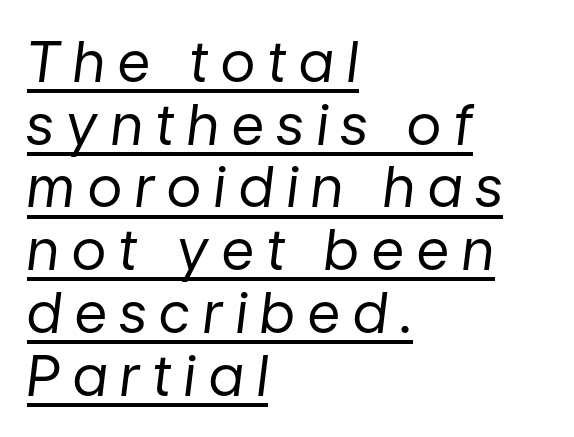
{"italic": "yes", "lean": "right", "slant_degrees": 7, "bold": "no", "weight": "regular", "width": "normal", "stroke_contrast": "low", "x_height": "medium", "monospaced": "no", "underline": "yes", "align": "left", "line_spacing": "tight", "line_spacing_ratio": 1.12, "letter_spacing": "wide", "letter_spacing_em": 0.24, "glyph_px": 56}
